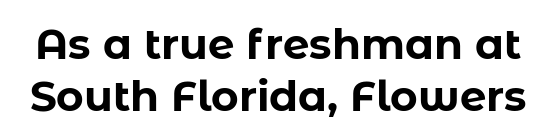
Q: Is the text bold? A: Yes.
Q: Is the text italic (slanted)? A: No, it is upright.
Q: Is the typeface a serif or a sans-serif typeface? A: Sans-serif.
Q: Is the text underlined? A: No.
Q: Is the spacing between letters normal or unusually wide? A: Normal.
Q: Width (condensed, normal, or wide)? A: Normal.
Q: Stroke contrast? A: Low.
Q: x-height? A: Medium.
Q: Monospaced? A: No.
